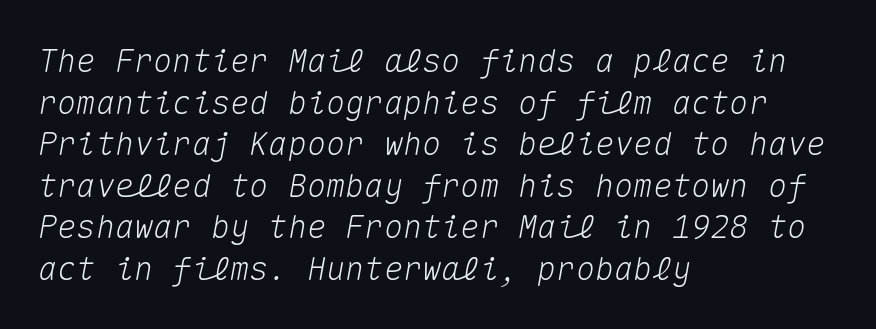
Q: Is the text italic (slanted)? A: Yes, it leans right by about 10 degrees.
Q: Is the text underlined? A: No.
Q: How is the paragraph aligned? A: Left-aligned.
Q: Is the spacing between letters normal or unusually wide? A: Normal.
Q: Is the spacing between lines tight, normal or loose? A: Normal.
Q: Width (condensed, normal, or wide)? A: Normal.
Q: Stroke contrast? A: Medium.
Q: x-height? A: Medium.
Q: Monospaced? A: Yes.
